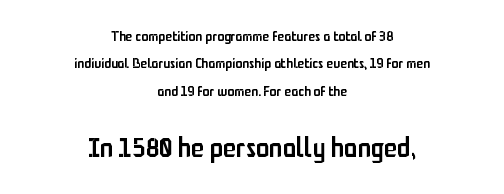
Q: Is the text bold? A: Semi-bold.
Q: Is the text italic (slanted)? A: No, it is upright.
Q: Is the text underlined? A: No.
Q: How is the paragraph aligned? A: Centered.
Q: Is the spacing between letters normal or unusually wide? A: Normal.
Q: Is the spacing between lines tight, normal or loose? A: Loose.
Q: Which block of text is set in a larger size, the first (top) or the second (bottom)? A: The second (bottom) one.
